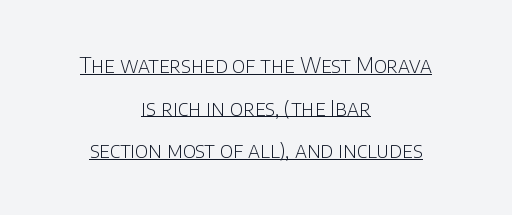
{"italic": "no", "bold": "no", "underline": "yes", "align": "center", "line_spacing": "loose", "line_spacing_ratio": 2.03, "letter_spacing": "normal", "letter_spacing_em": 0.0, "glyph_px": 21}
